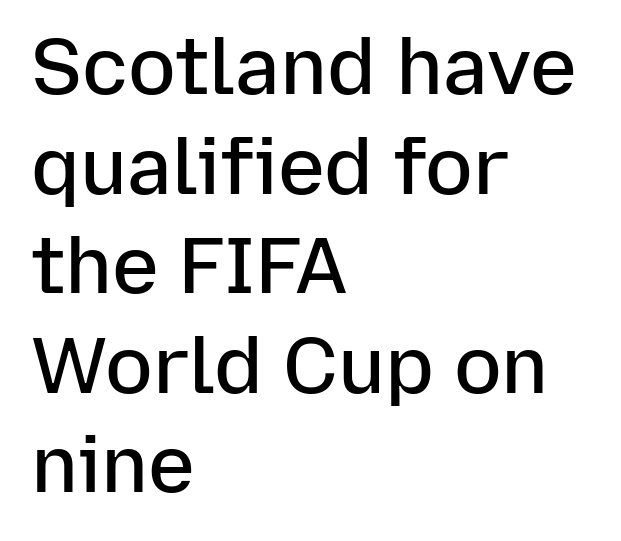
Q: Is the text bold? A: Semi-bold.
Q: Is the text italic (slanted)? A: No, it is upright.
Q: Is the typeface a serif or a sans-serif typeface? A: Sans-serif.
Q: Is the text underlined? A: No.
Q: How is the paragraph aligned? A: Left-aligned.
Q: Is the spacing between letters normal or unusually wide? A: Normal.
Q: Is the spacing between lines tight, normal or loose? A: Normal.
Q: Width (condensed, normal, or wide)? A: Normal.
Q: Stroke contrast? A: Low.
Q: x-height? A: Medium.
Q: Monospaced? A: No.
